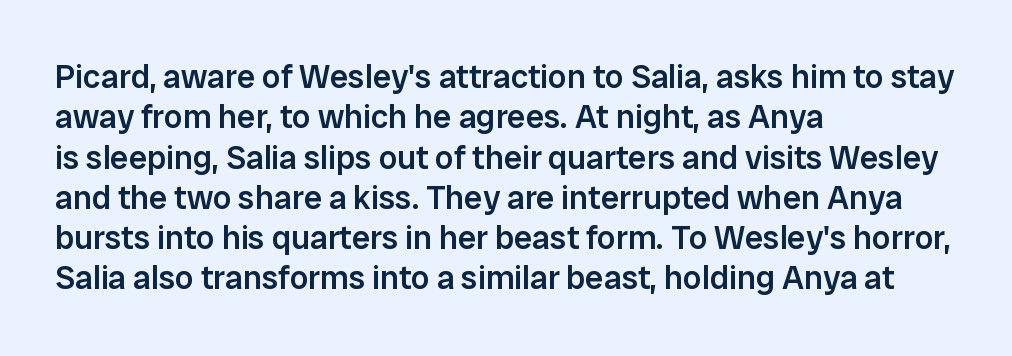
{"serif": "no", "italic": "no", "bold": "semi", "weight": "semibold", "width": "normal", "stroke_contrast": "low", "x_height": "medium", "monospaced": "no", "underline": "no", "align": "left", "line_spacing_ratio": 1.22, "letter_spacing": "normal", "letter_spacing_em": 0.0, "glyph_px": 33}
